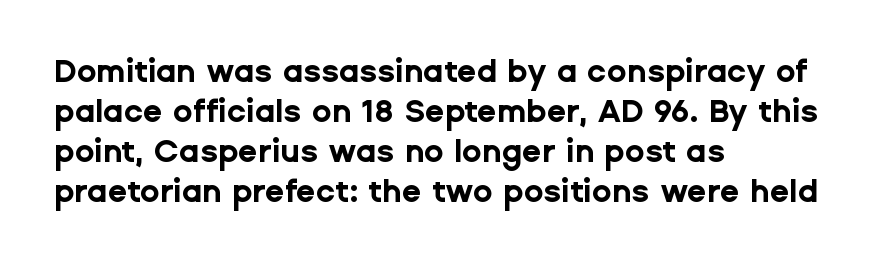
Each line starts at the same left margin while the right side varies. The letters are bold, with thick, heavy strokes. A bare baseline throughout the passage. The tracking reads as untouched default to a designer's eye.
